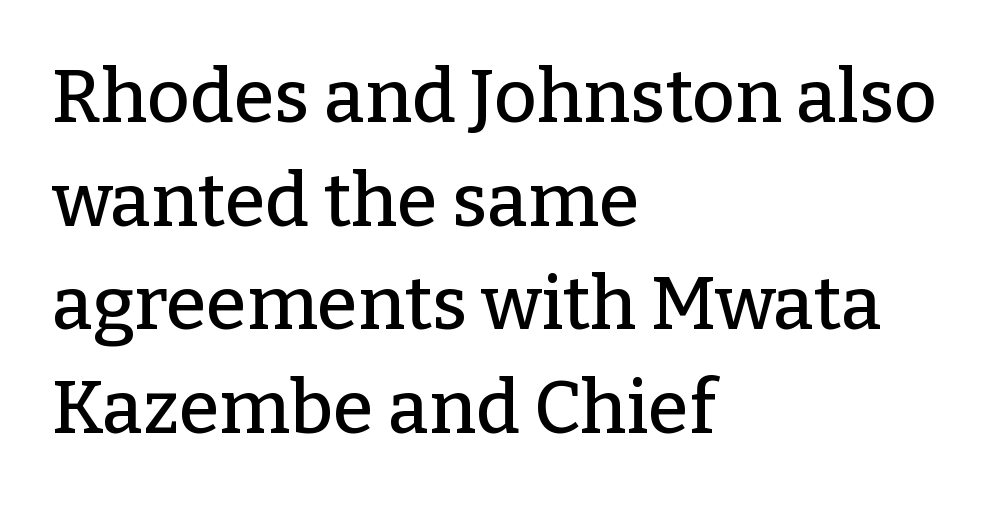
{"serif": "yes", "italic": "no", "width": "normal", "stroke_contrast": "low", "x_height": "medium", "monospaced": "no", "underline": "no", "align": "left", "line_spacing": "normal", "line_spacing_ratio": 1.4, "letter_spacing": "normal", "letter_spacing_em": 0.0, "glyph_px": 74}
